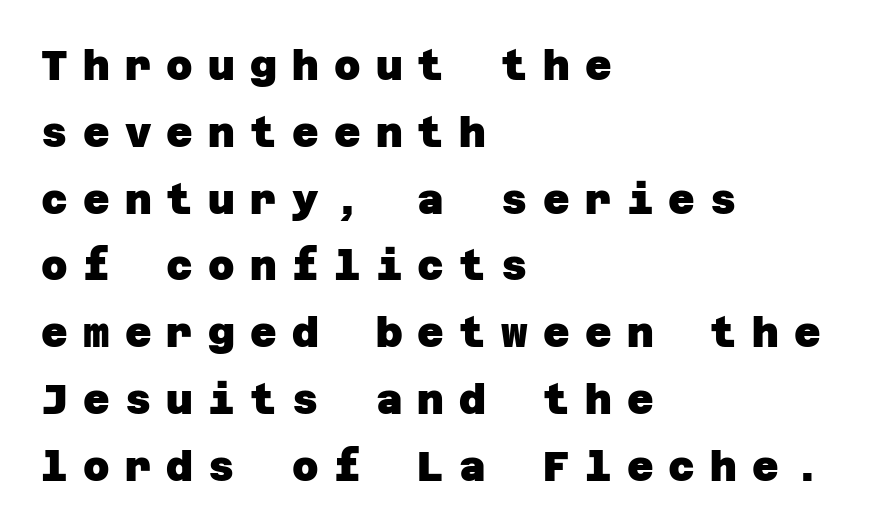
The image shows 41 px heavy sans-serif type; set left-aligned, normal line spacing (1.63x), unusually wide letter spacing (+0.37 em), not underlined; low stroke contrast and a large x-height.
